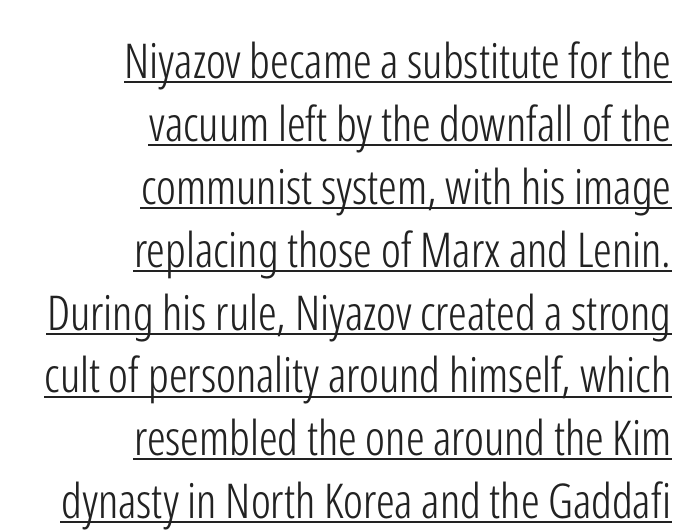
Q: Is the text bold? A: No.
Q: Is the text italic (slanted)? A: No, it is upright.
Q: Is the typeface a serif or a sans-serif typeface? A: Sans-serif.
Q: Is the text underlined? A: Yes.
Q: How is the paragraph aligned? A: Right-aligned.
Q: Is the spacing between letters normal or unusually wide? A: Normal.
Q: Is the spacing between lines tight, normal or loose? A: Normal.
Q: Width (condensed, normal, or wide)? A: Condensed.
Q: Stroke contrast? A: Low.
Q: x-height? A: Medium.
Q: Monospaced? A: No.
